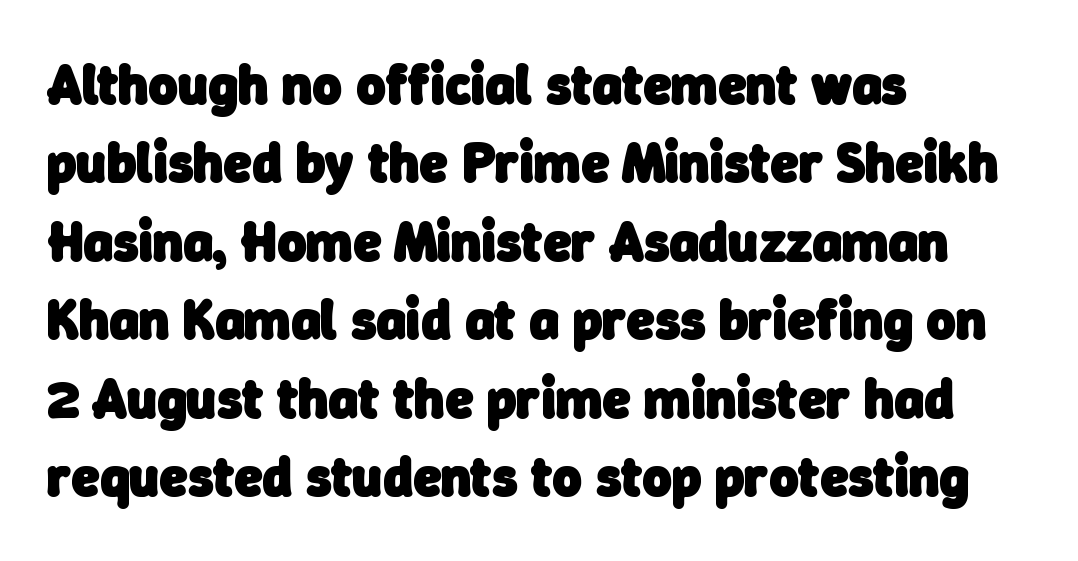
{"serif": "no", "bold": "yes", "weight": "heavy", "width": "normal", "stroke_contrast": "low", "x_height": "medium", "monospaced": "no", "underline": "no", "align": "left", "line_spacing": "normal", "line_spacing_ratio": 1.4, "letter_spacing": "normal", "letter_spacing_em": 0.0, "glyph_px": 56}
